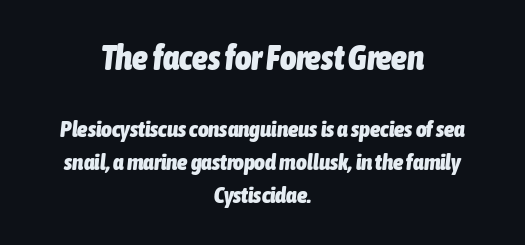
The image shows 35 px heavy, condensed type, italic (leaning right); set centered, normal line spacing (1.43x), normal letter spacing, not underlined; the first (top) block is 1.52x larger; low stroke contrast and a medium x-height.
